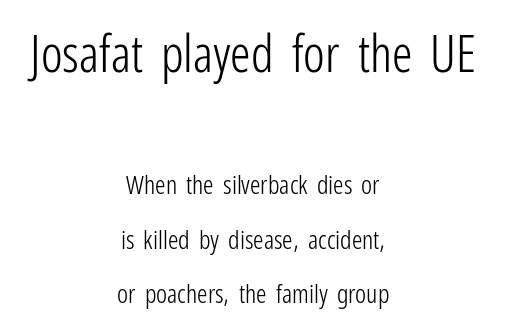
{"serif": "no", "italic": "no", "bold": "no", "weight": "light", "width": "condensed", "stroke_contrast": "low", "x_height": "medium", "monospaced": "no", "underline": "no", "align": "center", "line_spacing": "loose", "line_spacing_ratio": 2.09, "letter_spacing": "normal", "letter_spacing_em": 0.0, "larger_block": "first", "size_ratio": 1.96, "glyph_px": 51}
